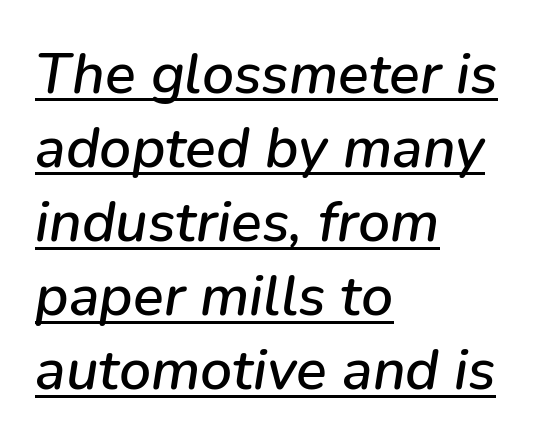
{"italic": "yes", "lean": "right", "slant_degrees": 9, "width": "normal", "stroke_contrast": "low", "x_height": "medium", "monospaced": "no", "underline": "yes", "align": "left", "line_spacing": "normal", "line_spacing_ratio": 1.3, "letter_spacing": "normal", "letter_spacing_em": 0.0, "glyph_px": 57}
